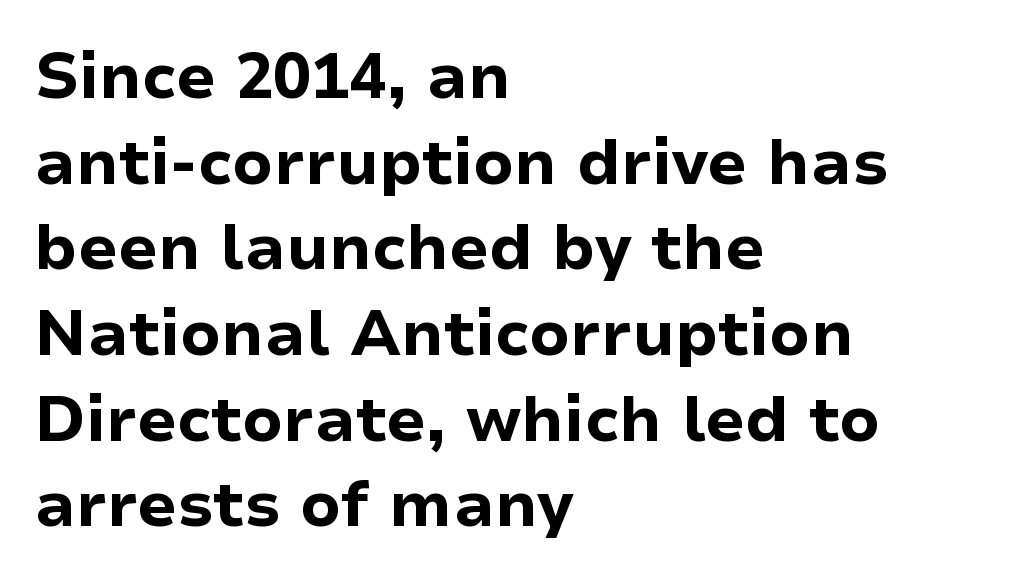
The image shows 63 px bold sans-serif type, upright; set left-aligned, normal line spacing (1.36x), normal letter spacing, not underlined; low stroke contrast and a medium x-height.
